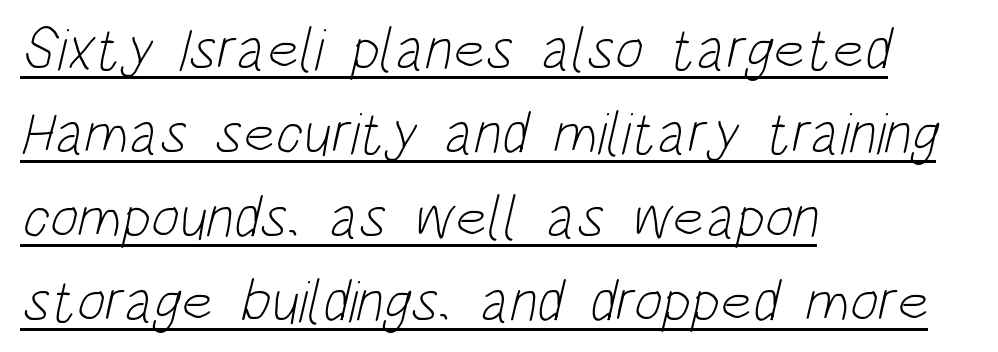
The image shows 60 px light, condensed sans-serif type; set left-aligned, normal line spacing (1.4x), normal letter spacing, underlined; low stroke contrast and a large x-height.
